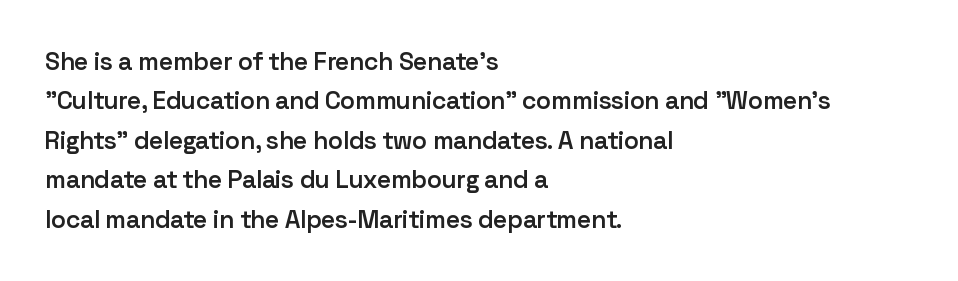
Q: Is the text bold? A: Semi-bold.
Q: Is the text italic (slanted)? A: No, it is upright.
Q: Is the text underlined? A: No.
Q: How is the paragraph aligned? A: Left-aligned.
Q: Is the spacing between letters normal or unusually wide? A: Normal.
Q: Is the spacing between lines tight, normal or loose? A: Normal.
